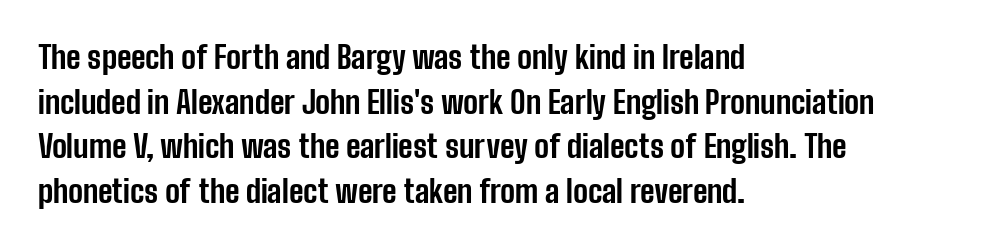
{"serif": "no", "italic": "no", "bold": "yes", "weight": "bold", "width": "condensed", "stroke_contrast": "low", "x_height": "medium", "monospaced": "no", "underline": "no", "align": "left", "line_spacing": "normal", "line_spacing_ratio": 1.44, "letter_spacing": "normal", "letter_spacing_em": 0.0, "glyph_px": 31}
